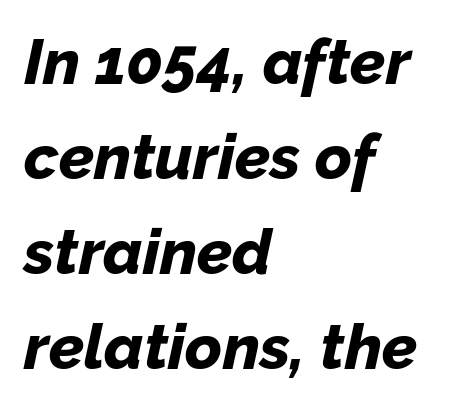
{"italic": "yes", "lean": "right", "slant_degrees": 12, "bold": "yes", "weight": "bold", "width": "normal", "stroke_contrast": "low", "x_height": "medium", "monospaced": "no", "underline": "no", "align": "left", "line_spacing": "normal", "line_spacing_ratio": 1.51, "letter_spacing": "normal", "letter_spacing_em": 0.0, "glyph_px": 63}
